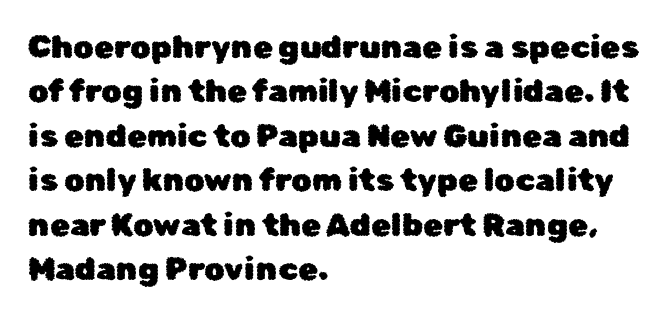
{"serif": "no", "italic": "no", "width": "normal", "stroke_contrast": "low", "x_height": "medium", "monospaced": "no", "underline": "no", "align": "left", "line_spacing": "normal", "line_spacing_ratio": 1.39, "letter_spacing": "normal", "letter_spacing_em": 0.0, "glyph_px": 32}
